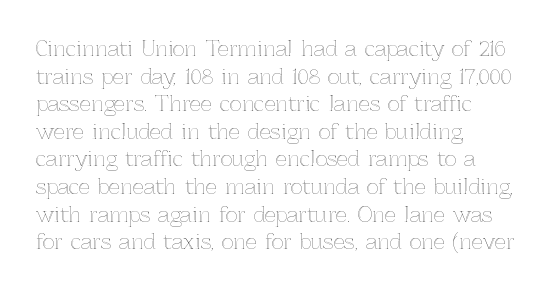
Q: Is the text italic (slanted)? A: No, it is upright.
Q: Is the text underlined? A: No.
Q: How is the paragraph aligned? A: Left-aligned.
Q: Is the spacing between letters normal or unusually wide? A: Normal.
Q: Is the spacing between lines tight, normal or loose? A: Normal.
